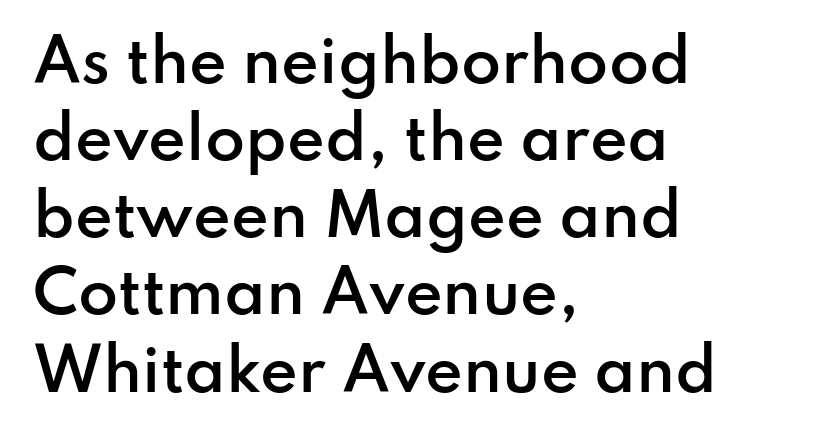
Q: Is the text bold? A: Semi-bold.
Q: Is the text italic (slanted)? A: No, it is upright.
Q: Is the typeface a serif or a sans-serif typeface? A: Sans-serif.
Q: Is the text underlined? A: No.
Q: How is the paragraph aligned? A: Left-aligned.
Q: Is the spacing between letters normal or unusually wide? A: Normal.
Q: Is the spacing between lines tight, normal or loose? A: Normal.
Q: Width (condensed, normal, or wide)? A: Normal.
Q: Stroke contrast? A: Low.
Q: x-height? A: Small.
Q: Monospaced? A: No.
